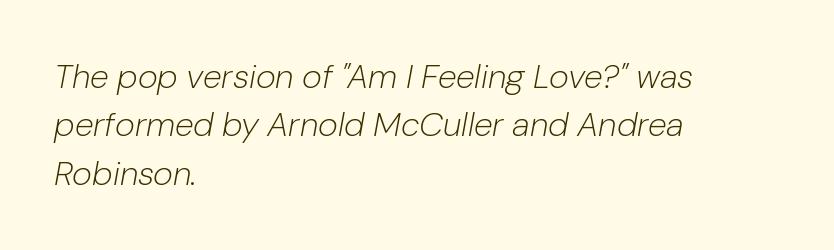
{"italic": "yes", "lean": "right", "slant_degrees": 10, "bold": "no", "weight": "light", "width": "normal", "stroke_contrast": "low", "x_height": "medium", "monospaced": "no", "underline": "no", "align": "left", "line_spacing": "normal", "line_spacing_ratio": 1.42, "letter_spacing": "normal", "letter_spacing_em": 0.0, "glyph_px": 34}
